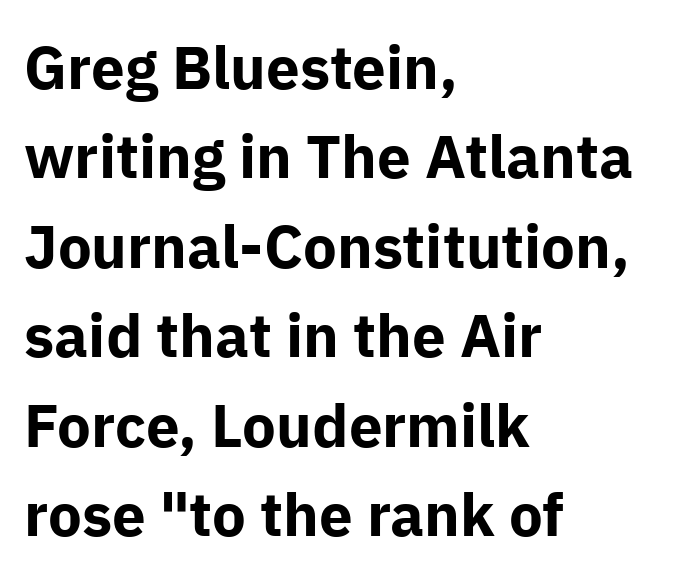
The letters advance in unequal steps, a hallmark of proportional type. Each new line begins a customary step beneath the previous one. Posture: vertical. A clean baseline with only descenders dipping below it. Compared with an ordinary text face, these strokes are far heavier — a full bold.
